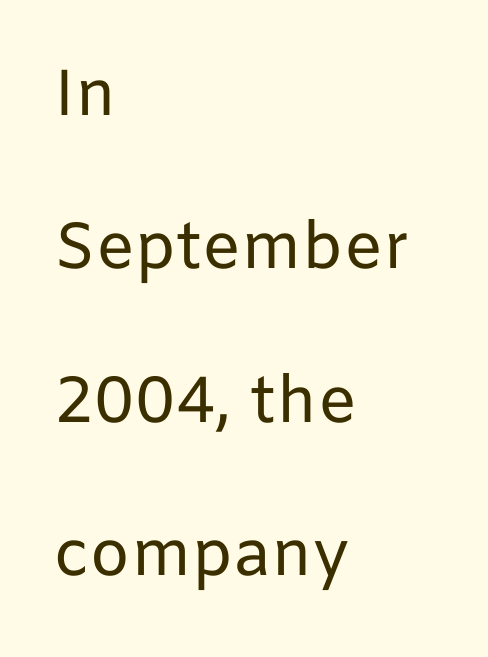
The passage shown stacks its lines with a broad gap. Proportional: the letters do not fall into vertical columns. The font family rendered here belongs to the sans-serif group. Stroke thickness stays within the range of a standard reading face or lighter. The type is set solid horizontally, with unmodified tracking.
